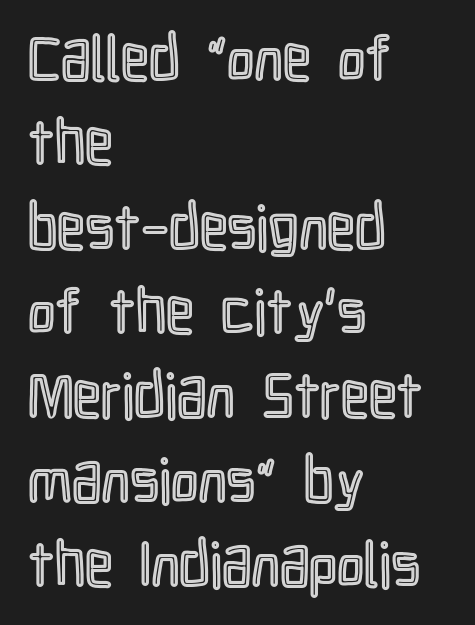
The image shows 62 px condensed type, upright; set left-aligned, normal line spacing (1.36x), normal letter spacing, not underlined; a medium x-height.
